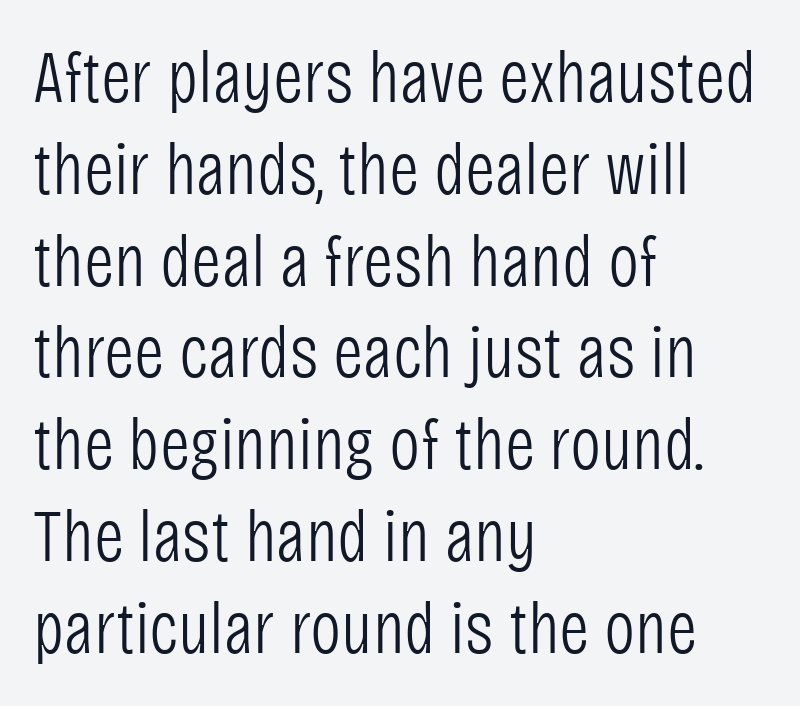
Stroke thickness stays within the range of a standard reading face or lighter. The lettering holds an erect, upright posture throughout. Character widths vary here, with narrow letters taking less room than wide ones. Casual observation: everything's shoved over to the left. Characters follow at the spacing the type designer built in.
